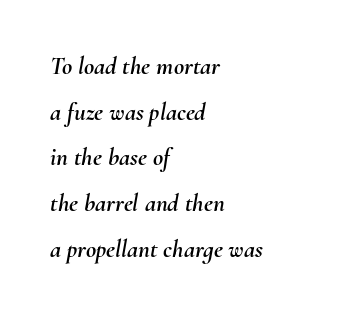
Q: Is the text italic (slanted)? A: Yes, it leans right by about 10 degrees.
Q: Is the text underlined? A: No.
Q: How is the paragraph aligned? A: Left-aligned.
Q: Is the spacing between letters normal or unusually wide? A: Normal.
